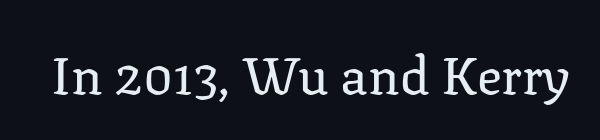
Tracking value appears to be zero — textbook default spacing. Lines of text with bare space underneath. The font is comparable to plain body text, perhaps lighter. This sample uses an upright cut, with every glyph sitting square on the baseline. Is this a fixed-width face? No — the glyphs have proportional, varying widths. Observe the serifs anchoring each vertical stroke in this sample.
